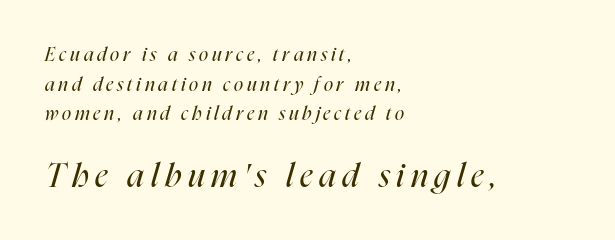
The image shows 33 px regular-weight, condensed type, italic (leaning right); set left-aligned, normal line spacing (1.56x), unusually wide letter spacing (+0.2 em), not underlined; the second (bottom) block is 1.74x larger; high stroke contrast and a medium x-height.
